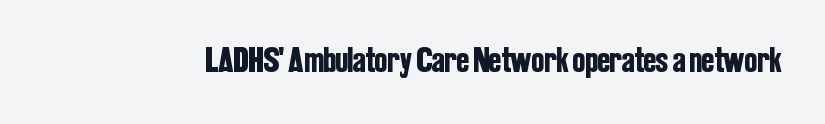
The letters sit at their default tracking, neither squeezed nor spread. The specimen reads as upright at a glance. Proportional: the letters do not fall into vertical columns. Each row of text sits above clean, open space.
